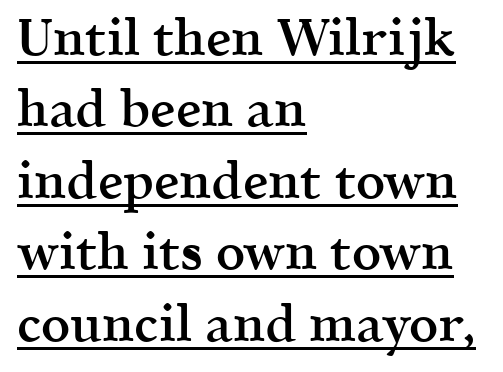
Q: Is the text bold? A: Semi-bold.
Q: Is the text italic (slanted)? A: No, it is upright.
Q: Is the typeface a serif or a sans-serif typeface? A: Serif.
Q: Is the text underlined? A: Yes.
Q: How is the paragraph aligned? A: Left-aligned.
Q: Is the spacing between letters normal or unusually wide? A: Normal.
Q: Is the spacing between lines tight, normal or loose? A: Normal.
Q: Width (condensed, normal, or wide)? A: Normal.
Q: x-height? A: Medium.
Q: Monospaced? A: No.
